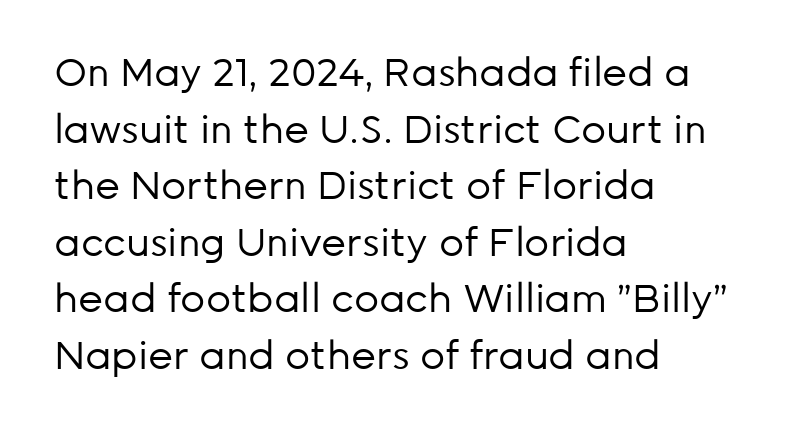
{"serif": "no", "italic": "no", "bold": "no", "weight": "regular", "width": "normal", "stroke_contrast": "low", "x_height": "medium", "monospaced": "no", "underline": "no", "align": "left", "line_spacing": "normal", "line_spacing_ratio": 1.45, "letter_spacing": "normal", "letter_spacing_em": 0.0, "glyph_px": 39}
